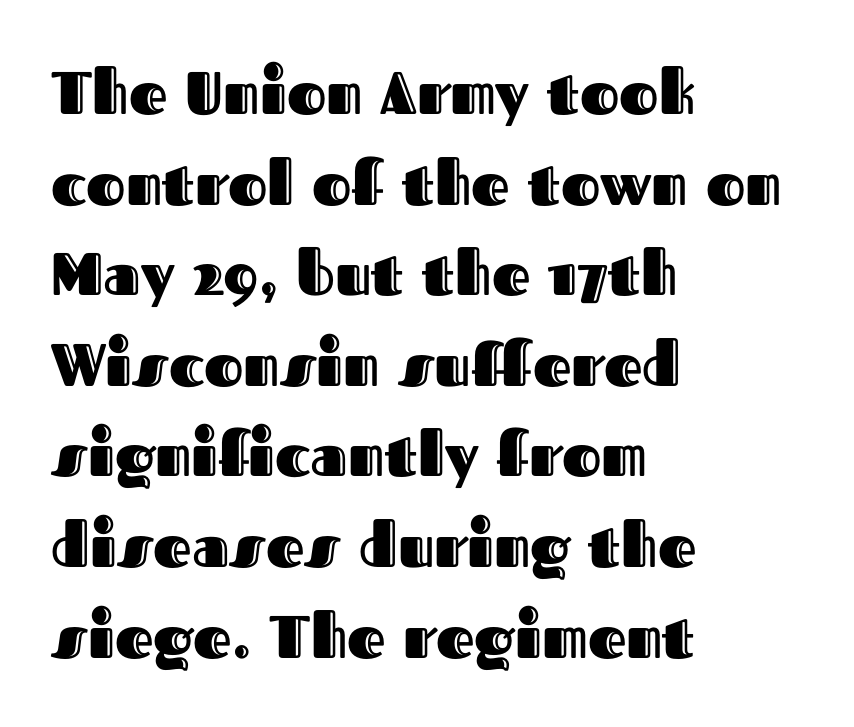
{"italic": "no", "width": "normal", "x_height": "medium", "monospaced": "no", "underline": "no", "align": "left", "line_spacing": "normal", "line_spacing_ratio": 1.51, "letter_spacing": "normal", "letter_spacing_em": 0.0, "glyph_px": 60}
